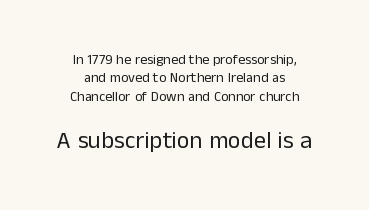
The image shows 24 px text type, upright; set centered, normal line spacing (1.31x), normal letter spacing, not underlined; the second (bottom) block is 1.71x larger.
